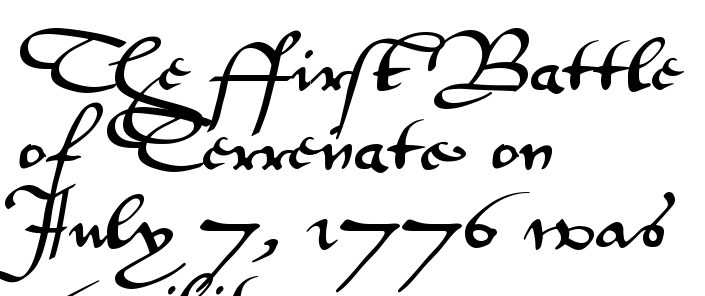
{"serif": "no", "width": "wide", "stroke_contrast": "medium", "x_height": "small", "monospaced": "no", "underline": "no", "align": "left", "line_spacing": "normal", "line_spacing_ratio": 1.31, "letter_spacing": "normal", "letter_spacing_em": 0.0, "glyph_px": 60}
